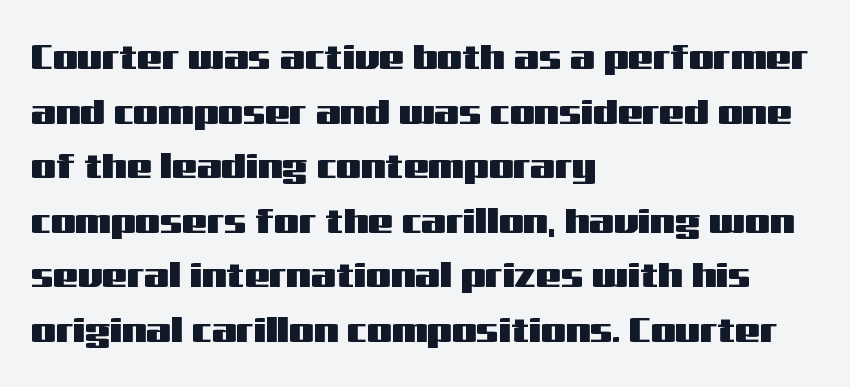
This rendering features lettering with no underline. The rendering uses natural spacing where letterforms have individual widths. Casual observation: everything's shoved over to the left. This sample uses an upright cut, with every glyph sitting square on the baseline.
